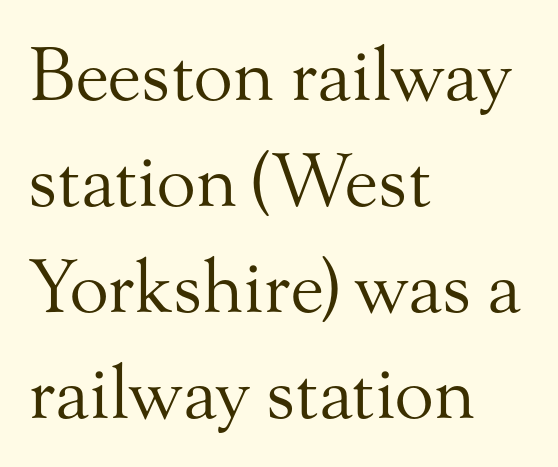
{"serif": "yes", "italic": "no", "bold": "no", "weight": "regular", "width": "normal", "stroke_contrast": "medium", "x_height": "small", "monospaced": "no", "underline": "no", "align": "left", "line_spacing": "normal", "line_spacing_ratio": 1.47, "letter_spacing": "normal", "letter_spacing_em": 0.0, "glyph_px": 72}
